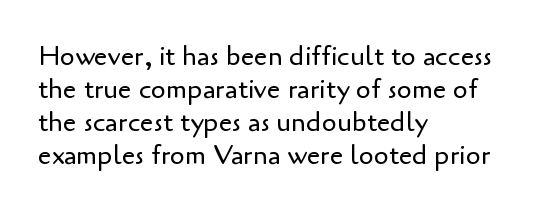
The image shows 27 px text type, upright; set left-aligned, line spacing 1.22x, normal letter spacing, not underlined.
